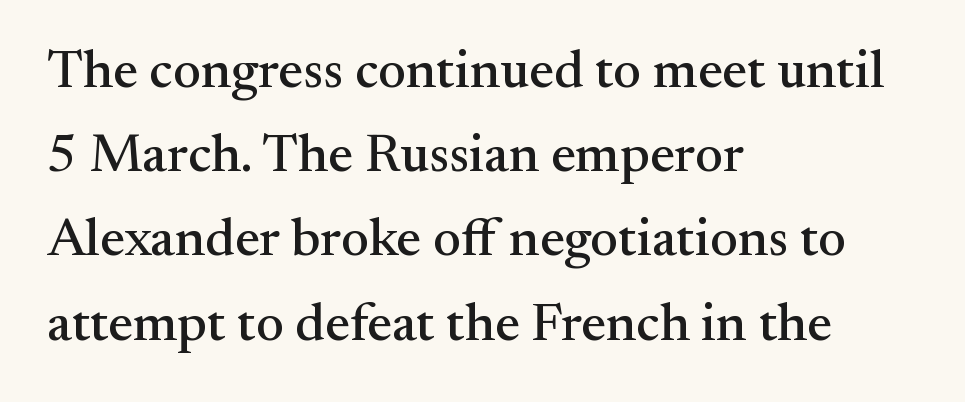
The image shows 54 px serif type, upright; set left-aligned, normal line spacing (1.56x), normal letter spacing, not underlined; medium stroke contrast and a small x-height.
